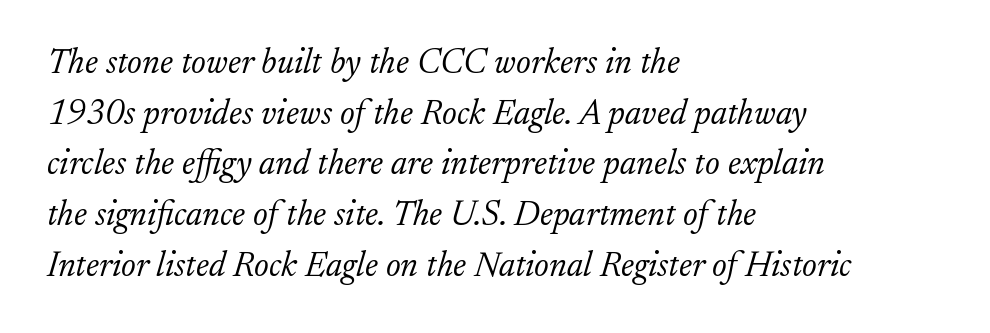
The rows are spaced the way most documents space them. How are the letters spaced? Ordinarily, with no added tracking. Has an underline been added? It has not. Visually the block forms a straight wall on the left and a jagged coastline on the right. Spacing verdict: proportional, widths tailored to each character.
